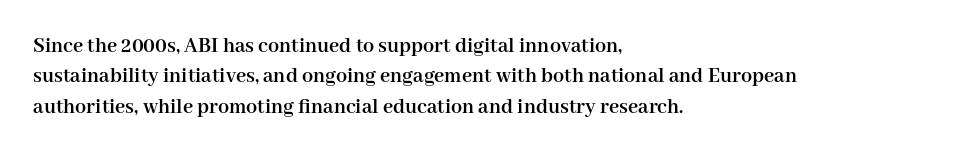
{"italic": "no", "bold": "yes", "underline": "no", "align": "left", "line_spacing": "normal", "line_spacing_ratio": 1.38, "letter_spacing": "normal", "letter_spacing_em": 0.0, "glyph_px": 22}
